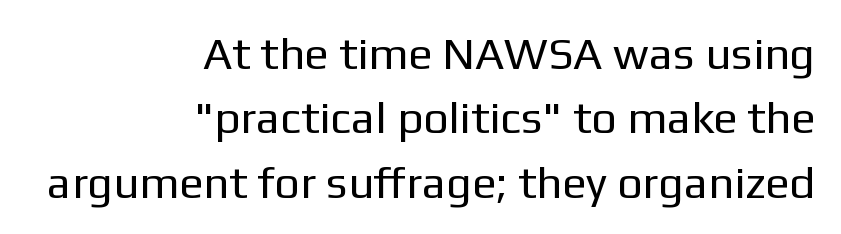
This sample has the flowing, uneven cadence of proportional lettering. Check where the strokes stop: nothing finishes them off — pure sans. Heft: none added — not bold. The typography opts for an upright posture over an oblique one.
